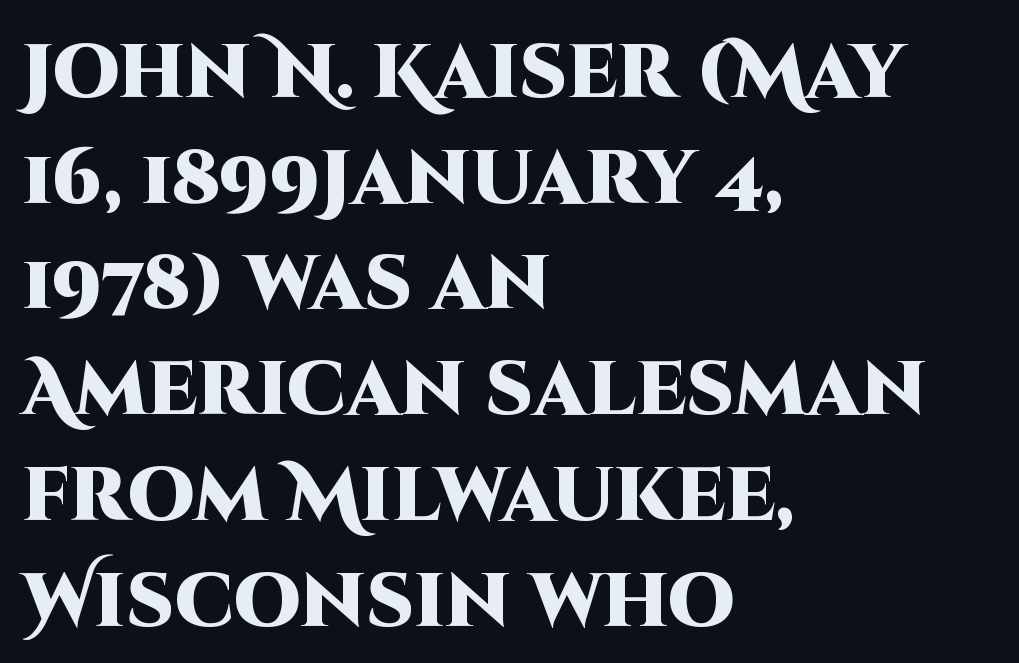
Grotesque or geometric, the face here clearly has no serifs. Upright lettering throughout. How would I describe the line gaps? Plain and ordinary. Line beginnings align vertically; line endings do not. Characters follow at the spacing the type designer built in.
